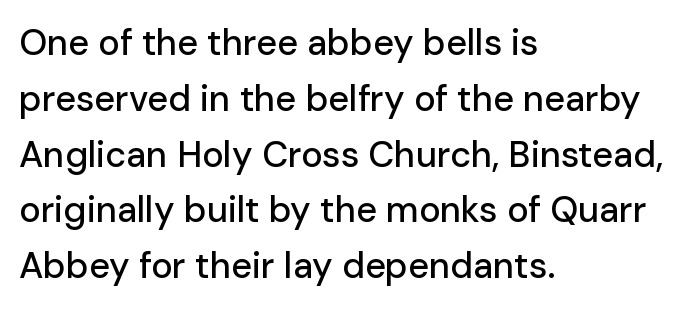
A typesetter would call this proportional, since set widths differ per character. Which margin do the lines hug? The left one — the right edge is uneven. Words appear dense and cohesive because spacing is normal. No feet cap the strokes, marking this as sans-serif type. This sample keeps an unexceptional amount of space between lines.
